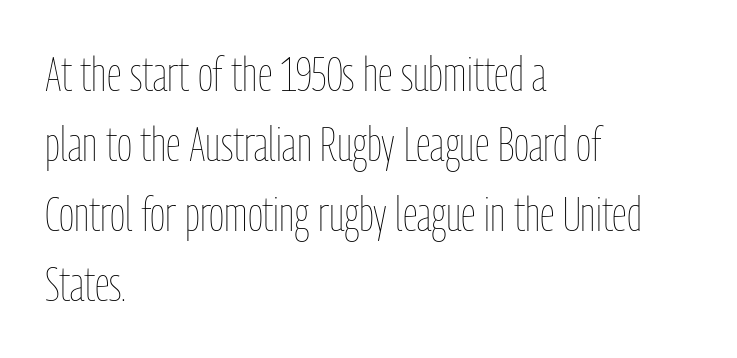
The tracking reads as untouched default to a designer's eye. Here the designer chose a conventional face with non-uniform glyph widths. The rendering uses a moderate line-height, typical for paragraphs. Line starts are locked; line ends wander.
